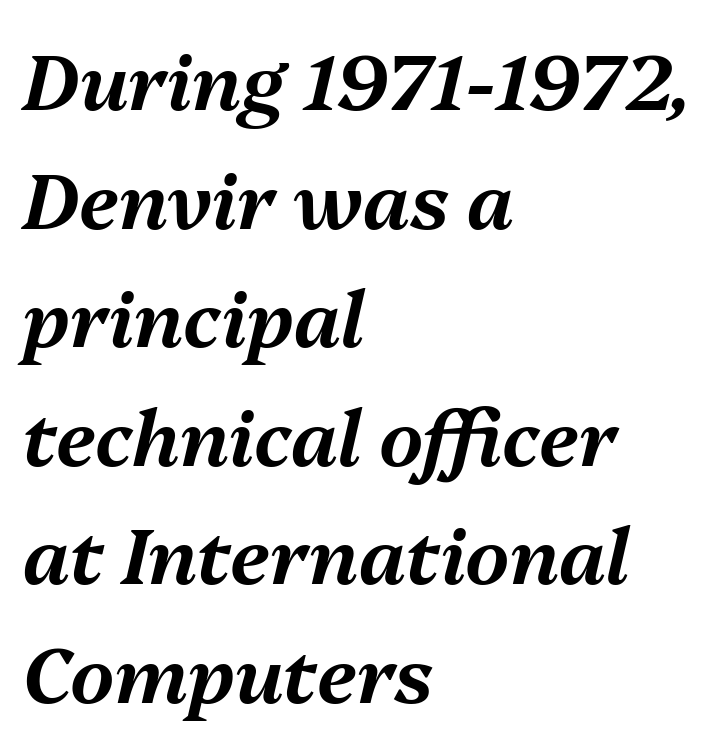
The image shows 77 px text type, italic (leaning right); set left-aligned, normal line spacing (1.54x), normal letter spacing, not underlined; medium stroke contrast and a medium x-height.
